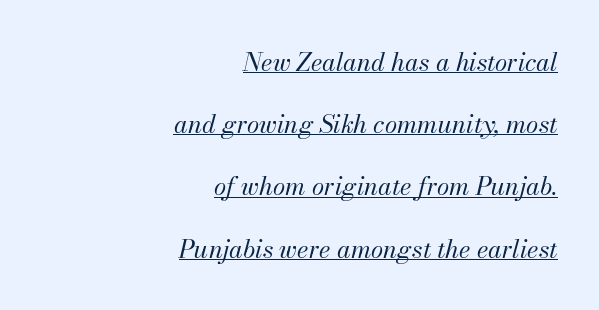
The image shows 25 px text type, italic (leaning right); set right-aligned, loose line spacing (2.49x), normal letter spacing, underlined.
